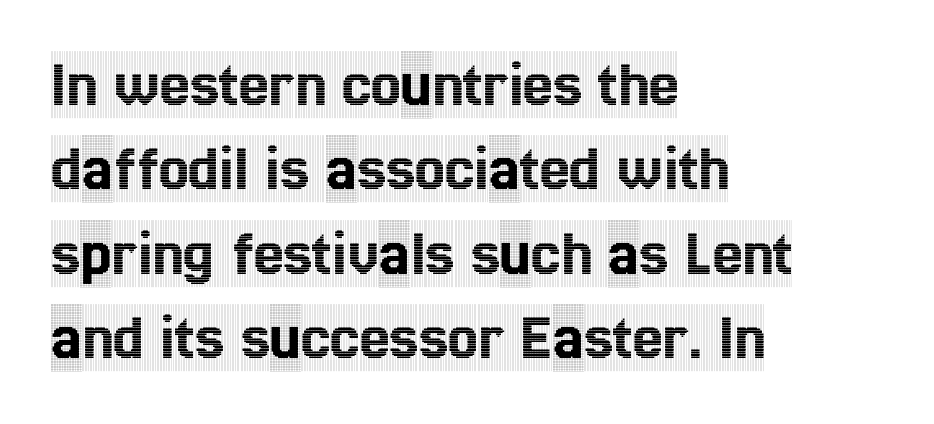
The baseline area is clear. A normal amount of white space separates one row of letters from the next. The face used here is proportionally spaced, like ordinary book or web type. Rendered with straight, roman letterforms. In terms of letterspacing, this is plain default setting. The designer went with a serif here, giving each stem small feet.
